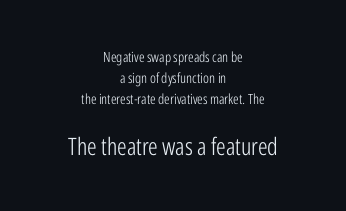
{"italic": "no", "bold": "no", "underline": "no", "align": "center", "line_spacing": "normal", "line_spacing_ratio": 1.5, "letter_spacing": "normal", "letter_spacing_em": 0.0, "larger_block": "second", "size_ratio": 1.71, "glyph_px": 24}
